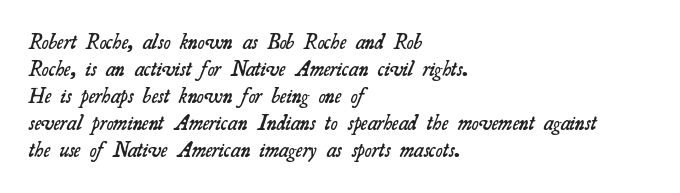
The image shows 21 px text type; set left-aligned, normal line spacing (1.29x), normal letter spacing, not underlined.
